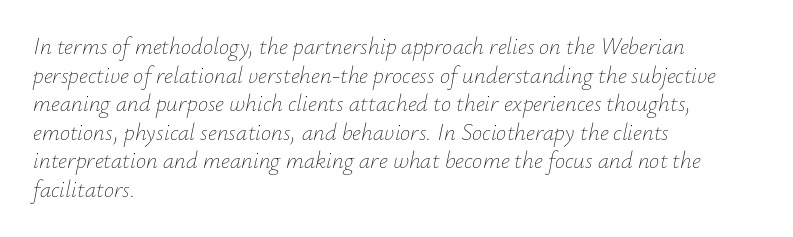
Q: Is the text bold? A: No.
Q: Is the text italic (slanted)? A: Yes, it leans right by about 12 degrees.
Q: Is the text underlined? A: No.
Q: How is the paragraph aligned? A: Left-aligned.
Q: Is the spacing between letters normal or unusually wide? A: Normal.
